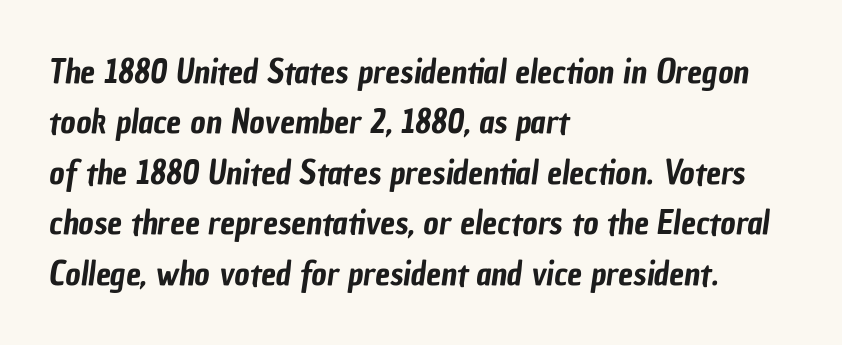
The designer left line spacing at the default. Note the varied advance widths — an 'i' is clearly narrower than an 'm'. The foot of each line stays bare and open. Compared with typical body copy, the letter spacing here is the same. Teacher's note: observe the even left margin — that is flush-left alignment.
